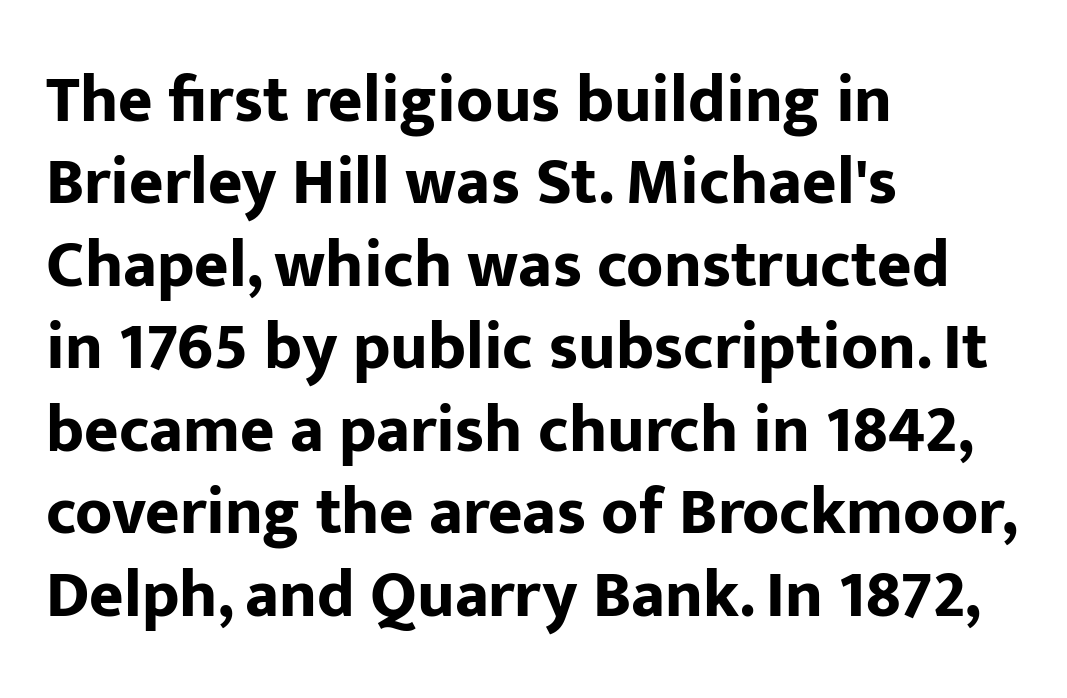
{"serif": "no", "italic": "no", "bold": "yes", "weight": "bold", "width": "normal", "stroke_contrast": "low", "x_height": "medium", "monospaced": "no", "underline": "no", "align": "left", "line_spacing": "normal", "line_spacing_ratio": 1.25, "letter_spacing": "normal", "letter_spacing_em": 0.0, "glyph_px": 66}
